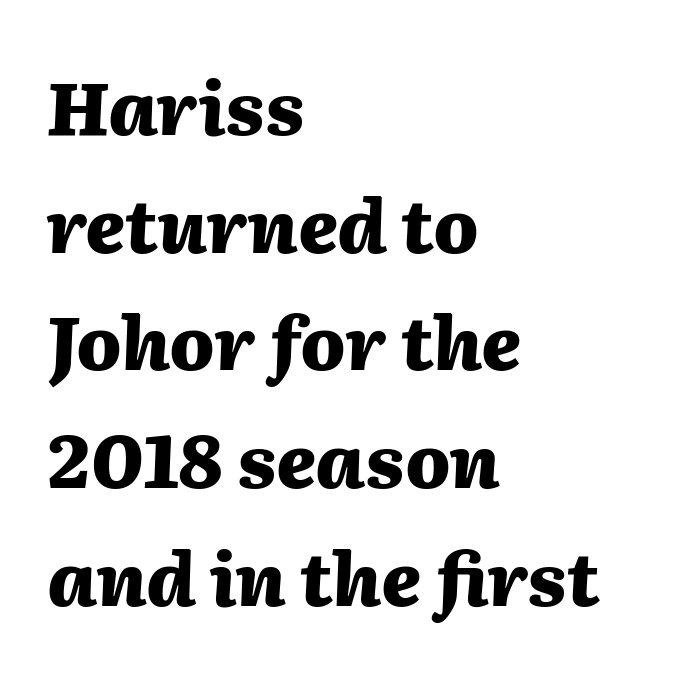
{"italic": "yes", "lean": "right", "slant_degrees": 2, "bold": "yes", "weight": "heavy", "width": "normal", "stroke_contrast": "medium", "x_height": "medium", "monospaced": "no", "underline": "no", "align": "left", "line_spacing": "normal", "line_spacing_ratio": 1.59, "letter_spacing": "normal", "letter_spacing_em": 0.0, "glyph_px": 74}
